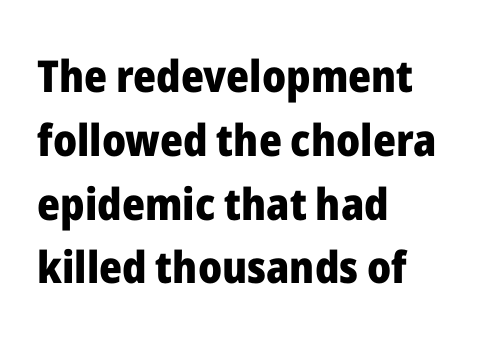
This is the regular roman posture of the typeface. Do the characters align in a grid? No, the font is proportional. Reading down the column, the eye jumps a familiar distance to each next line. Is this a sans? Yes — the strokes have no serifs. Casual observation: everything's shoved over to the left. Just letters on the line, the space beneath them empty.
